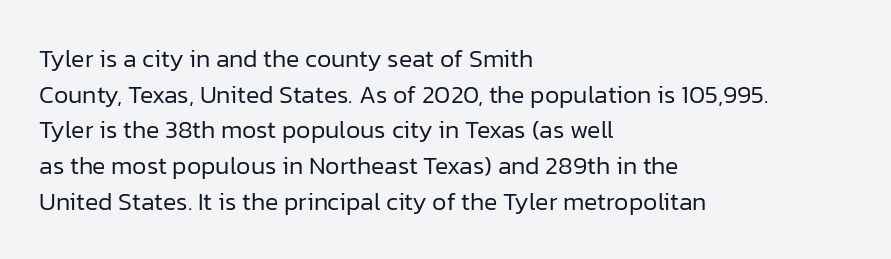
No word sits above an underline. These lines stack with their left ends in a neat column. The line-height multiplier appears to be the usual default. Ordinary non-slanted type is in use. Students, note that the glyphs here touch the page at normal intervals.
